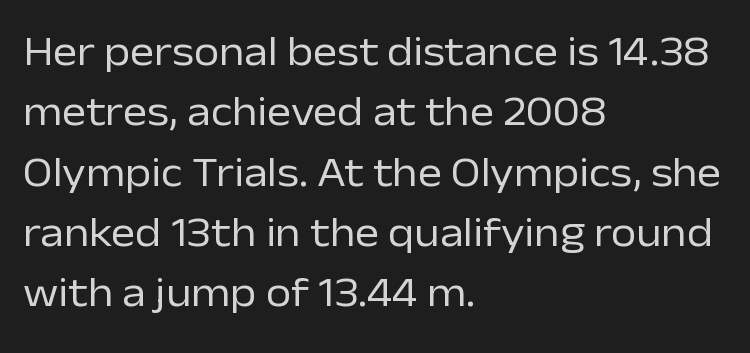
Vertical strokes here are truly vertical. Decoration check: the copy has no underline. The line-height multiplier appears to be the usual default. Each word holds together tightly as a unit, with standard inter-letter gaps.
